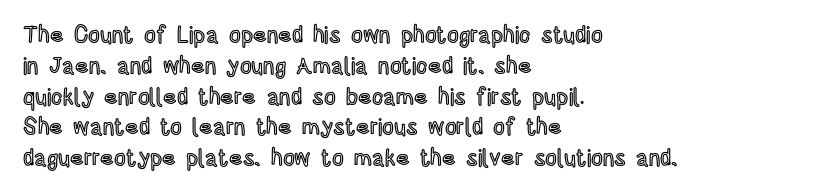
{"italic": "no", "underline": "no", "align": "left", "line_spacing": "normal", "line_spacing_ratio": 1.34, "letter_spacing": "normal", "letter_spacing_em": 0.0, "glyph_px": 23}
